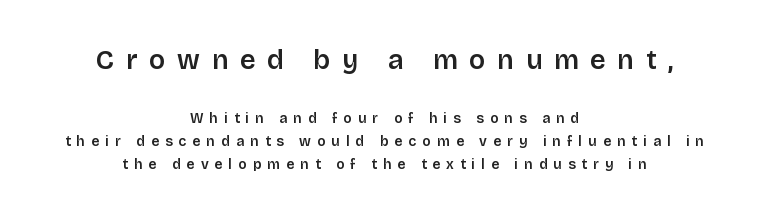
Q: Is the text bold? A: Semi-bold.
Q: Is the text italic (slanted)? A: No, it is upright.
Q: Is the text underlined? A: No.
Q: How is the paragraph aligned? A: Centered.
Q: Is the spacing between letters normal or unusually wide? A: Unusually wide.
Q: Is the spacing between lines tight, normal or loose? A: Normal.
Q: Which block of text is set in a larger size, the first (top) or the second (bottom)? A: The first (top) one.
